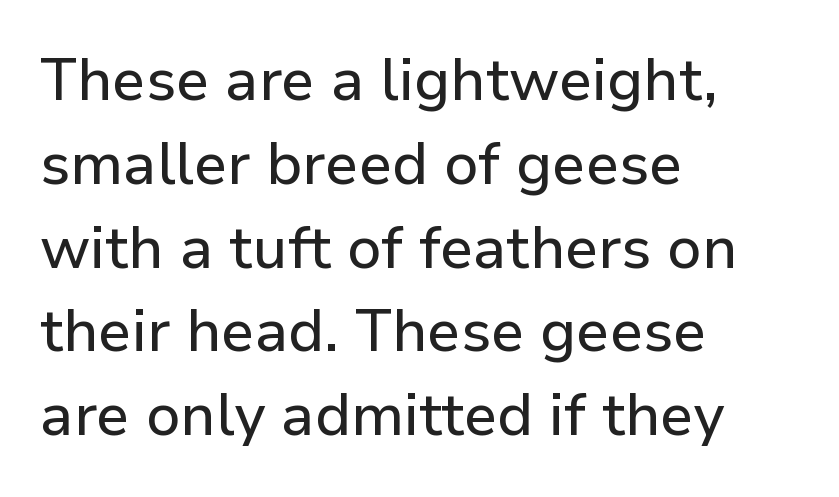
Q: Is the text italic (slanted)? A: No, it is upright.
Q: Is the typeface a serif or a sans-serif typeface? A: Sans-serif.
Q: Is the text underlined? A: No.
Q: How is the paragraph aligned? A: Left-aligned.
Q: Is the spacing between letters normal or unusually wide? A: Normal.
Q: Is the spacing between lines tight, normal or loose? A: Normal.
Q: Width (condensed, normal, or wide)? A: Normal.
Q: Stroke contrast? A: Low.
Q: x-height? A: Medium.
Q: Monospaced? A: No.
